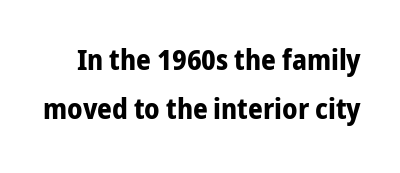
{"serif": "no", "italic": "no", "bold": "yes", "weight": "bold", "width": "condensed", "stroke_contrast": "low", "x_height": "medium", "monospaced": "no", "underline": "no", "line_spacing": "normal", "line_spacing_ratio": 1.7, "letter_spacing": "normal", "letter_spacing_em": 0.0, "glyph_px": 29}
